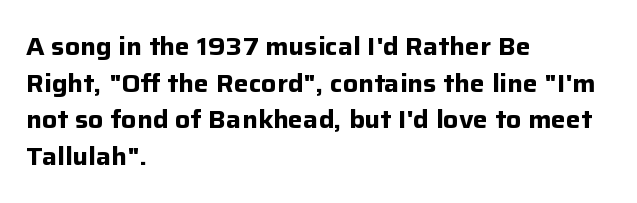
Compared with an ordinary text face, these strokes are far heavier — a full bold. Tall strokes in this sample are plumb rather than angled. Reading down the block, your eye returns to a fixed left position each line. The space directly below the letters is spotless. Leading matches the norm, producing a regular column. The type is set solid horizontally, with unmodified tracking.
